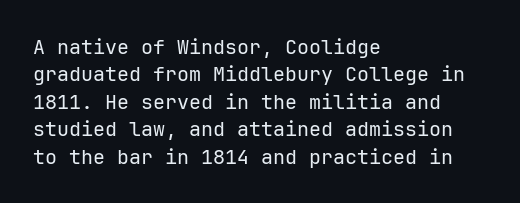
{"italic": "no", "bold": "no", "underline": "no", "align": "left", "line_spacing": "normal", "line_spacing_ratio": 1.37, "letter_spacing": "normal", "letter_spacing_em": 0.0, "glyph_px": 20}
